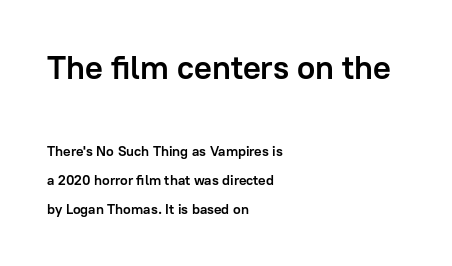
{"serif": "no", "italic": "no", "bold": "yes", "weight": "semibold", "width": "normal", "stroke_contrast": "low", "x_height": "medium", "monospaced": "no", "underline": "no", "align": "left", "line_spacing": "loose", "line_spacing_ratio": 2.08, "letter_spacing": "normal", "letter_spacing_em": 0.0, "larger_block": "first", "size_ratio": 2.36, "glyph_px": 33}
